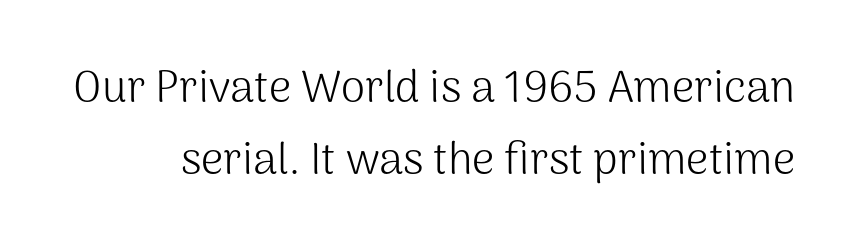
{"serif": "no", "italic": "no", "bold": "no", "weight": "light", "width": "normal", "stroke_contrast": "medium", "x_height": "medium", "monospaced": "no", "underline": "no", "line_spacing": "normal", "line_spacing_ratio": 1.63, "letter_spacing": "normal", "letter_spacing_em": 0.0, "glyph_px": 44}
